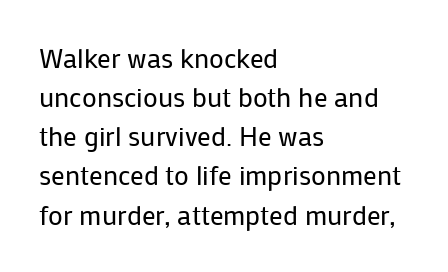
{"italic": "no", "bold": "no", "underline": "no", "align": "left", "line_spacing": "normal", "line_spacing_ratio": 1.45, "letter_spacing": "normal", "letter_spacing_em": 0.0, "glyph_px": 27}
